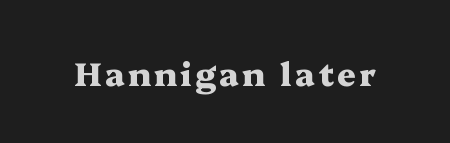
The image shows 33 px heavy, wide serif type, upright; set not underlined; medium stroke contrast and a medium x-height.
